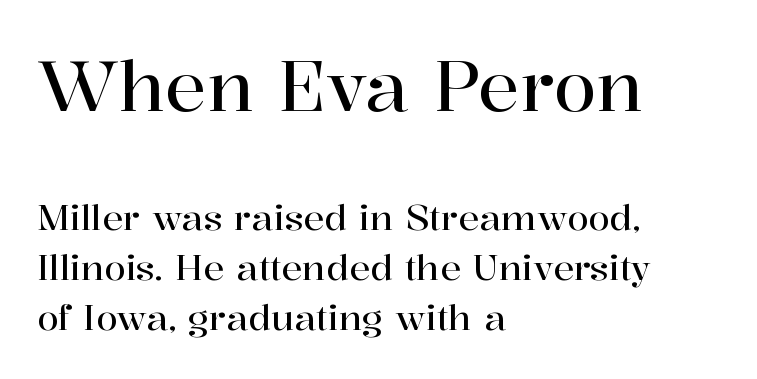
The image shows 70 px serif type, upright; set left-aligned, normal line spacing (1.43x), normal letter spacing, not underlined; the first (top) block is 2.0x larger; high stroke contrast and a medium x-height.
